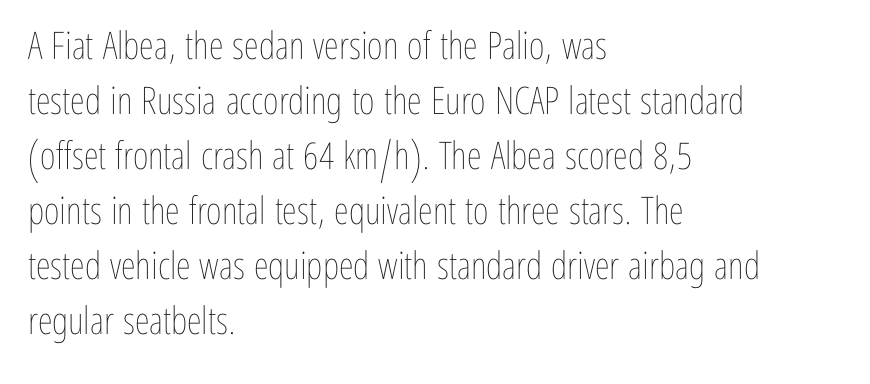
Q: Is the text bold? A: No.
Q: Is the text italic (slanted)? A: No, it is upright.
Q: Is the text underlined? A: No.
Q: How is the paragraph aligned? A: Left-aligned.
Q: Is the spacing between letters normal or unusually wide? A: Normal.
Q: Is the spacing between lines tight, normal or loose? A: Normal.
Q: Width (condensed, normal, or wide)? A: Condensed.
Q: Stroke contrast? A: Low.
Q: x-height? A: Medium.
Q: Monospaced? A: No.
